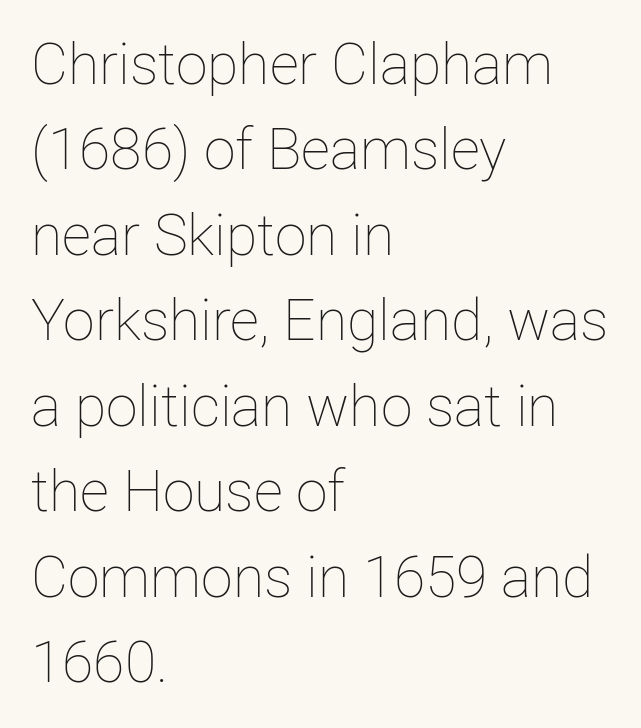
The image shows 57 px thin type, upright; set left-aligned, normal line spacing (1.5x), normal letter spacing, not underlined; low stroke contrast and a medium x-height.
